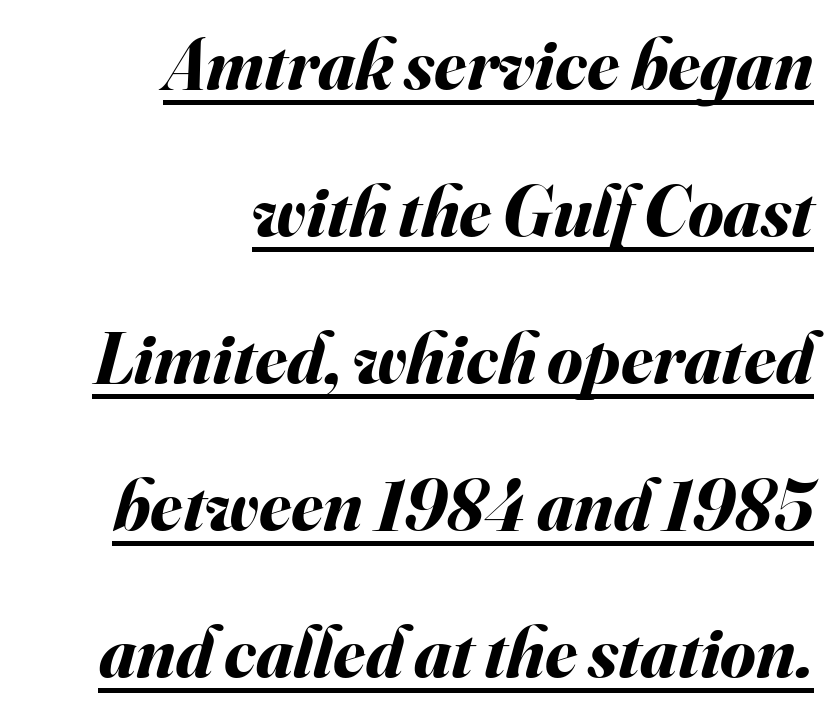
Looks like regular typesetting: each glyph gets only the width it needs. You can tell it's italic because the verticals aren't actually vertical. These lines are set flush right with a ragged left edge. Interline gaps are noticeably wide in this sample.
